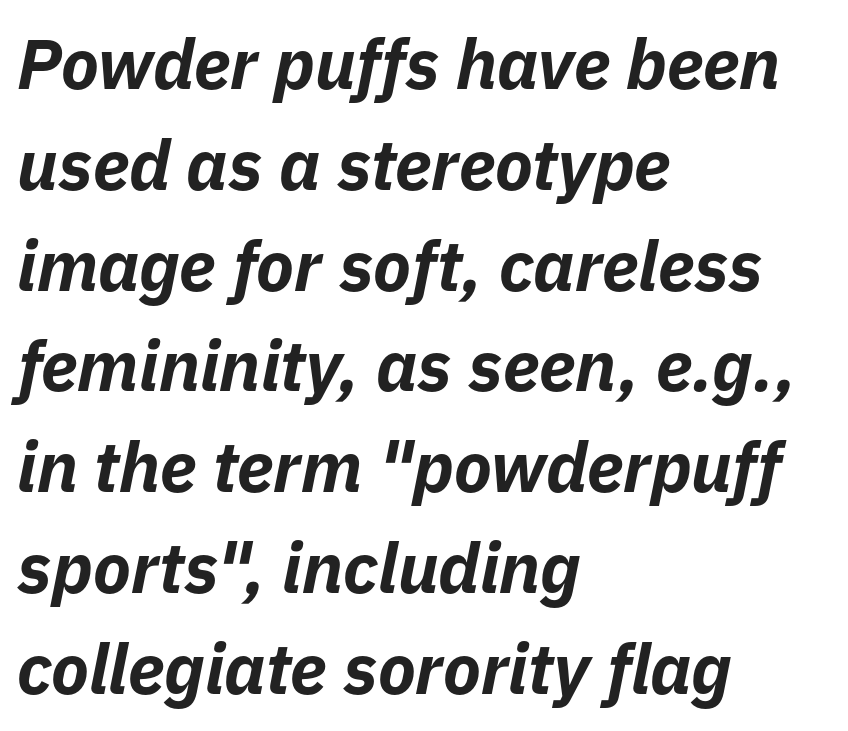
The passage shown is typed in a proportional face where columns would drift. The glyphs look as if they've been sheared to an angle. In terms of leading, this rendering sits right in the middle. The baseline area is clear. Bold? Absolutely — the strokes are thick and heavy. You could call the tracking neutral — neither tight nor loose.
